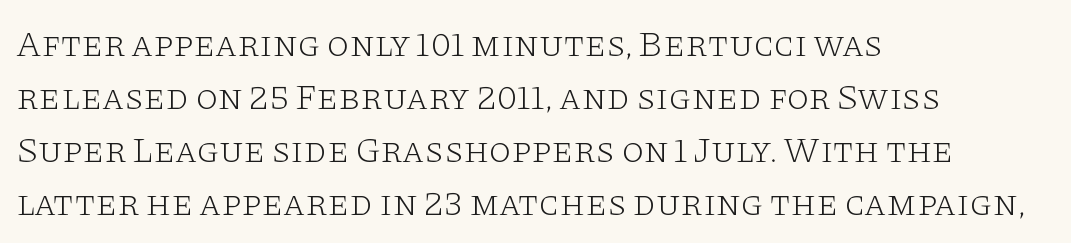
Look at the bottom of the vertical strokes: they flare into serifs here. A student would call this left alignment; a typographer would say flush left, rag right. A roman cut, with each character standing at attention. This reads as an unemphasized weight, regular at the heaviest. Looks like regular typesetting: each glyph gets only the width it needs. The rows are spaced the way most documents space them.
